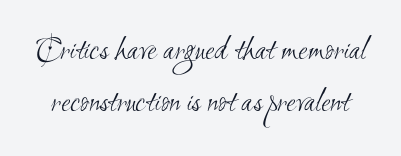
Q: Is the text bold? A: No.
Q: Is the typeface a serif or a sans-serif typeface? A: Sans-serif.
Q: Is the text underlined? A: No.
Q: Is the spacing between letters normal or unusually wide? A: Normal.
Q: Is the spacing between lines tight, normal or loose? A: Normal.
Q: Width (condensed, normal, or wide)? A: Condensed.
Q: Stroke contrast? A: Medium.
Q: x-height? A: Small.
Q: Monospaced? A: No.
